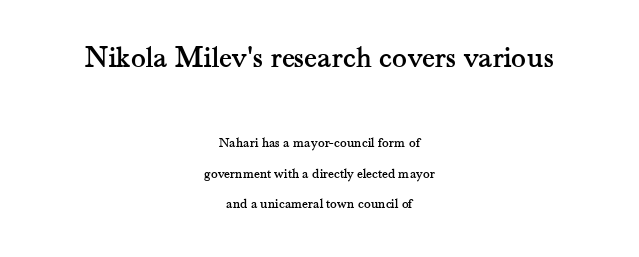
The image shows 31 px serif type, upright; set centered, loose line spacing (2.18x), normal letter spacing, not underlined; the first (top) block is 2.21x larger; medium stroke contrast and a small x-height.
